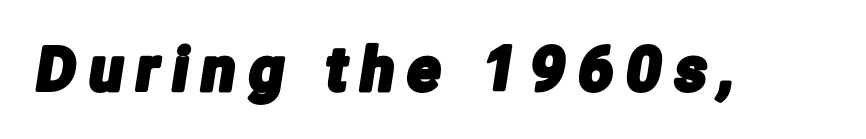
{"serif": "no", "width": "condensed", "stroke_contrast": "low", "x_height": "medium", "monospaced": "no", "underline": "no", "letter_spacing": "wide", "letter_spacing_em": 0.23, "glyph_px": 60}
